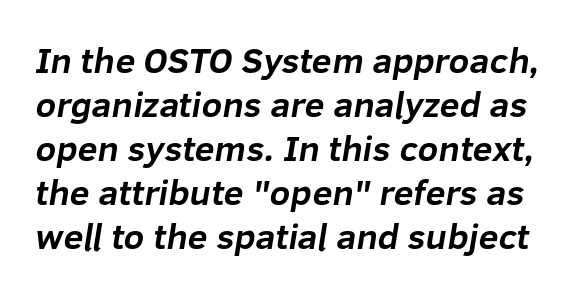
{"serif": "no", "bold": "yes", "weight": "bold", "width": "normal", "stroke_contrast": "low", "x_height": "medium", "monospaced": "no", "underline": "no", "line_spacing_ratio": 1.22, "letter_spacing": "normal", "letter_spacing_em": 0.0, "glyph_px": 36}
